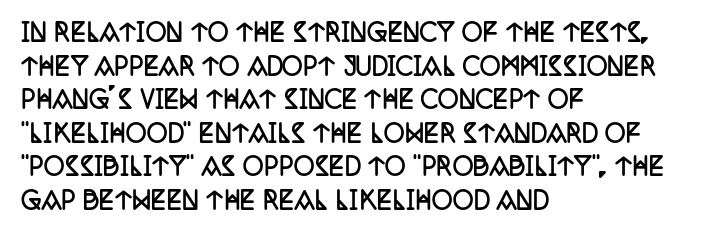
Q: Is the text bold? A: Yes.
Q: Is the text italic (slanted)? A: No, it is upright.
Q: Is the text underlined? A: No.
Q: How is the paragraph aligned? A: Left-aligned.
Q: Is the spacing between letters normal or unusually wide? A: Normal.
Q: Is the spacing between lines tight, normal or loose? A: Normal.
